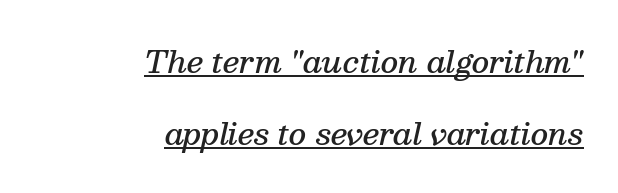
If you drew a ruler down the right edge, every line would touch it. Note the varied advance widths — an 'i' is clearly narrower than an 'm'. Examine the stroke ends and you'll spot serifs. Spacing between characters is what you'd get straight out of the box. Beneath each row of characters lies a ruled line. The glyphs have the mass of a demibold cut, below bold.
